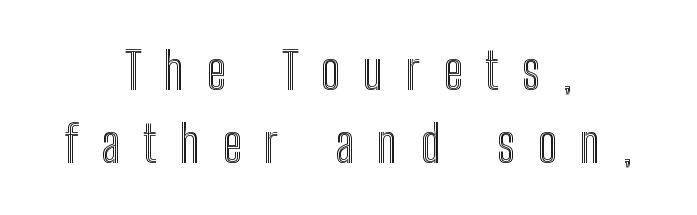
{"italic": "no", "width": "condensed", "x_height": "medium", "monospaced": "no", "underline": "no", "align": "center", "line_spacing": "normal", "line_spacing_ratio": 1.47, "letter_spacing": "wide", "letter_spacing_em": 0.46, "glyph_px": 50}
